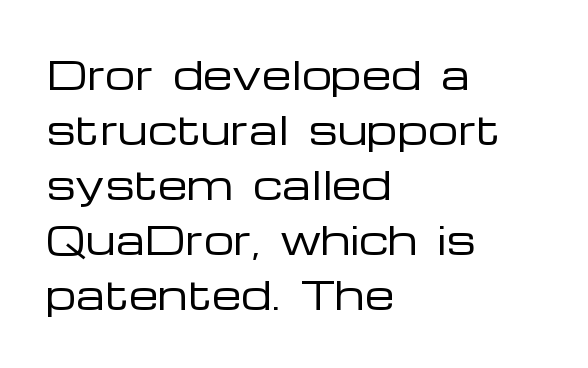
These lines are composed in type without serifs. Rule under the text: the space is simply empty. A quiet, ordinary-to-light weight characterises the typeface. Summary of vertical rhythm: regular, with standard interline spacing. Spacing verdict: proportional, widths tailored to each character.
